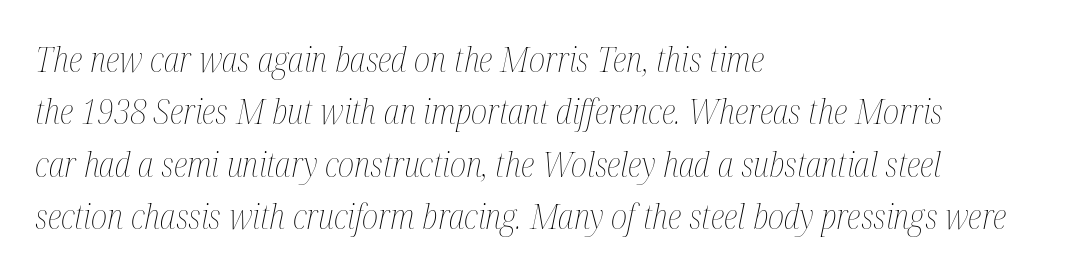
The image shows 34 px thin, condensed type, italic (leaning right); set left-aligned, normal line spacing (1.54x), normal letter spacing, not underlined; medium stroke contrast and a medium x-height.
